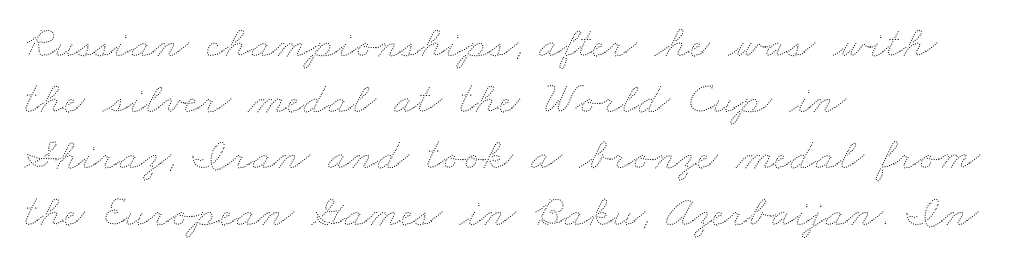
Character widths vary here, with narrow letters taking less room than wide ones. Bare-footed words on every line. Compared with typical paragraphs, the rows here are spaced about the same. Spacing between characters is what you'd get straight out of the box. A student would call this left alignment; a typographer would say flush left, rag right. Weight class: somewhere from thin through regular.
